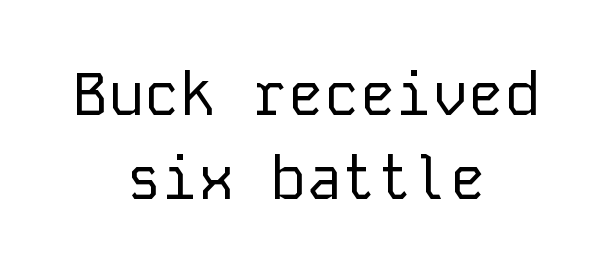
The image shows 60 px regular-weight sans-serif type, upright, monospaced; set centered, normal line spacing (1.4x), normal letter spacing, not underlined; low stroke contrast and a medium x-height.
